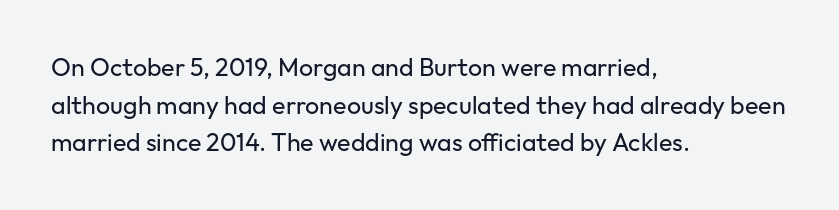
The face used here is rendered with its standard letterfit. Just letters on the line, the space beneath them empty. Caption: face not bold, strokes unweighted. Line spacing here is normal.
